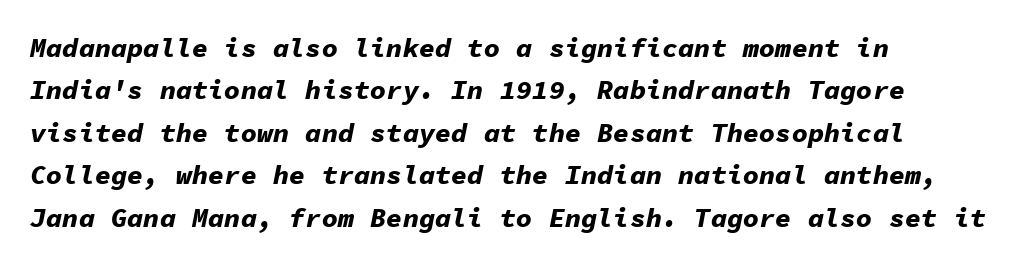
The letters are bold, with thick, heavy strokes. Would a proofreader flag this as italicized? Yes. A bare baseline throughout the passage. Is there much room between lines? A standard amount, neither cramped nor airy.
